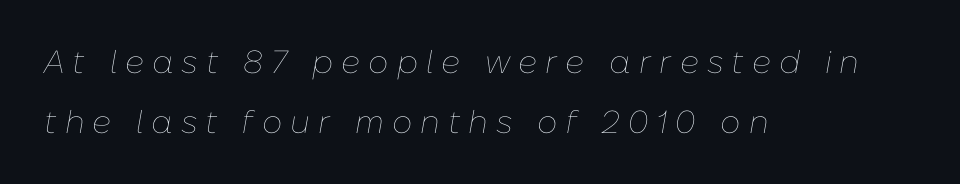
{"italic": "yes", "lean": "right", "slant_degrees": 10, "bold": "no", "weight": "thin", "width": "normal", "stroke_contrast": "low", "x_height": "medium", "monospaced": "no", "underline": "no", "align": "left", "line_spacing_ratio": 1.87, "letter_spacing": "wide", "letter_spacing_em": 0.25, "glyph_px": 32}
